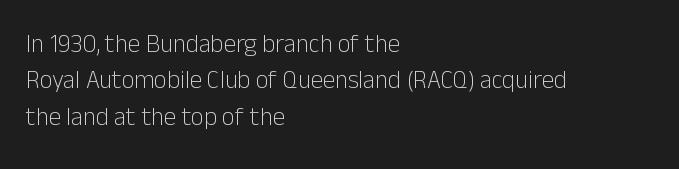
In terms of posture, this sample is upright. The passage shown has conventional tracking throughout. The zone under the glyphs is completely vacant. The lines are quadded left. These glyphs show unthickened strokes, regular width or finer. Rows of type keep a routine distance in the vertical direction.
